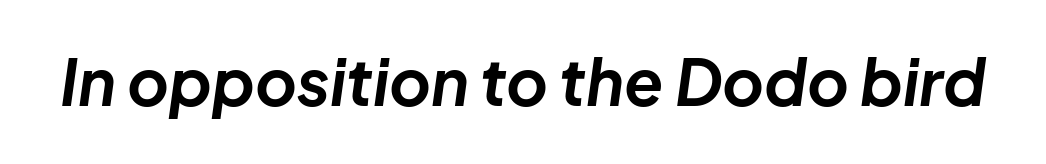
{"italic": "yes", "lean": "right", "slant_degrees": 8, "bold": "yes", "weight": "bold", "width": "normal", "stroke_contrast": "low", "x_height": "medium", "monospaced": "no", "underline": "no", "letter_spacing": "normal", "letter_spacing_em": 0.0, "glyph_px": 64}
